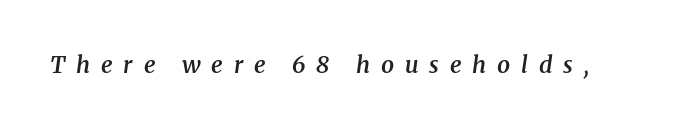
Q: Is the text bold? A: Semi-bold.
Q: Is the text italic (slanted)? A: Yes, it leans right by about 8 degrees.
Q: Is the text underlined? A: No.
Q: Is the spacing between letters normal or unusually wide? A: Unusually wide.
